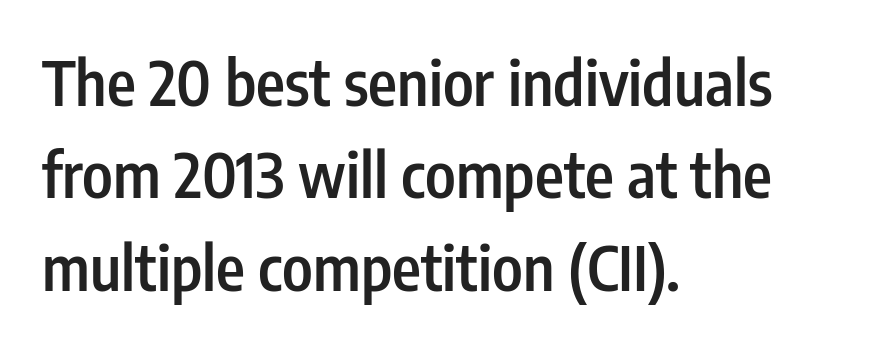
{"serif": "no", "italic": "no", "bold": "semi", "weight": "semibold", "width": "condensed", "stroke_contrast": "low", "x_height": "medium", "monospaced": "no", "underline": "no", "align": "left", "line_spacing": "normal", "line_spacing_ratio": 1.49, "letter_spacing": "normal", "letter_spacing_em": 0.0, "glyph_px": 62}
